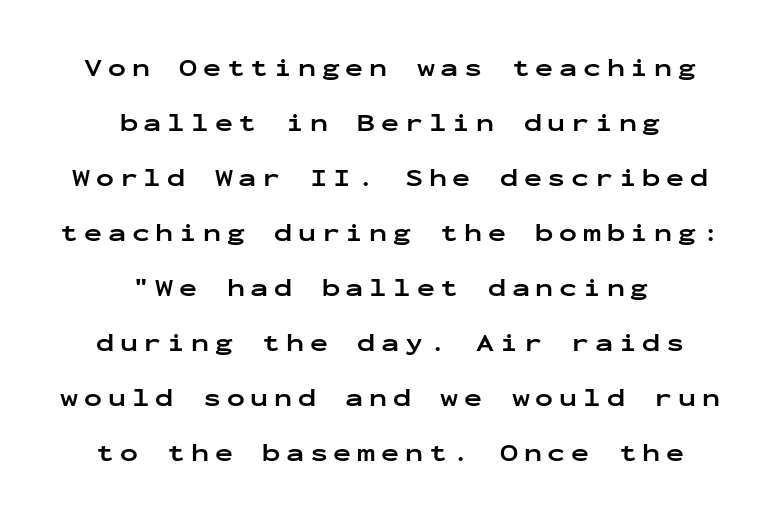
{"italic": "no", "bold": "yes", "underline": "no", "align": "center", "line_spacing": "loose", "line_spacing_ratio": 2.29, "letter_spacing": "wide", "letter_spacing_em": 0.24, "glyph_px": 24}
